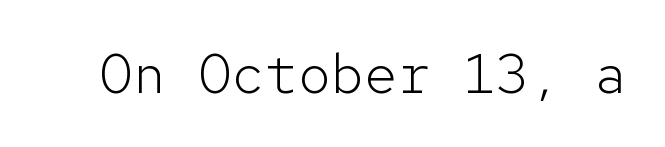
Q: Is the text bold? A: No.
Q: Is the text italic (slanted)? A: No, it is upright.
Q: Is the typeface a serif or a sans-serif typeface? A: Sans-serif.
Q: Is the text underlined? A: No.
Q: Is the spacing between letters normal or unusually wide? A: Normal.
Q: Width (condensed, normal, or wide)? A: Normal.
Q: Stroke contrast? A: Low.
Q: x-height? A: Medium.
Q: Monospaced? A: Yes.
